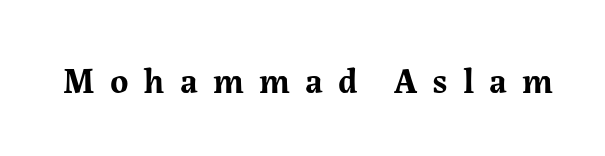
The image shows 35 px bold serif type, upright; set unusually wide letter spacing (+0.43 em), not underlined; medium stroke contrast and a medium x-height.
